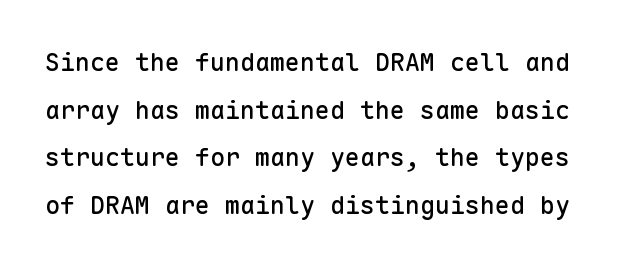
Q: Is the text italic (slanted)? A: No, it is upright.
Q: Is the text underlined? A: No.
Q: Is the spacing between letters normal or unusually wide? A: Normal.
Q: Is the spacing between lines tight, normal or loose? A: Loose.
